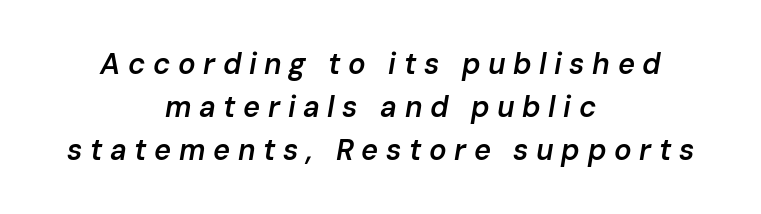
The font's italic variant was chosen for this text. Does the leading feel generous? No, just average. Characters follow at a spacing far wider than the type designer built in. The paragraph has two soft edges and a firm central axis. The area under the type is left untouched. A typesetter would call this proportional, since set widths differ per character.
